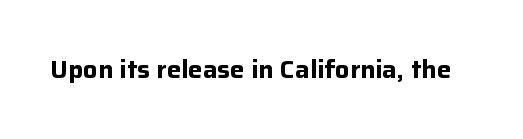
The image shows 24 px bold type, upright; set normal letter spacing, not underlined.
